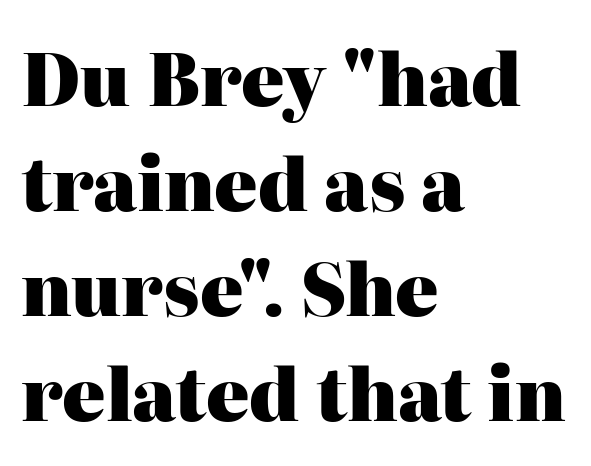
{"serif": "yes", "italic": "no", "bold": "yes", "weight": "heavy", "width": "normal", "stroke_contrast": "high", "x_height": "medium", "monospaced": "no", "underline": "no", "align": "left", "line_spacing": "normal", "line_spacing_ratio": 1.46, "letter_spacing": "normal", "letter_spacing_em": 0.0, "glyph_px": 72}
